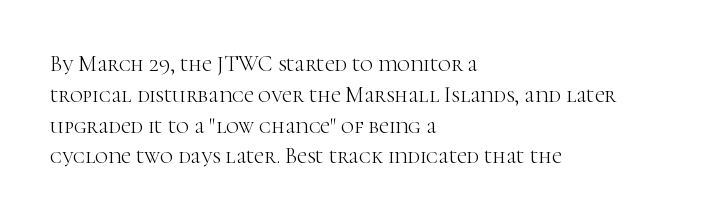
Summary of vertical rhythm: regular, with standard interline spacing. Short note: letters normally spaced. The font's upright variant was chosen for this text. Casual observation: everything's shoved over to the left.
